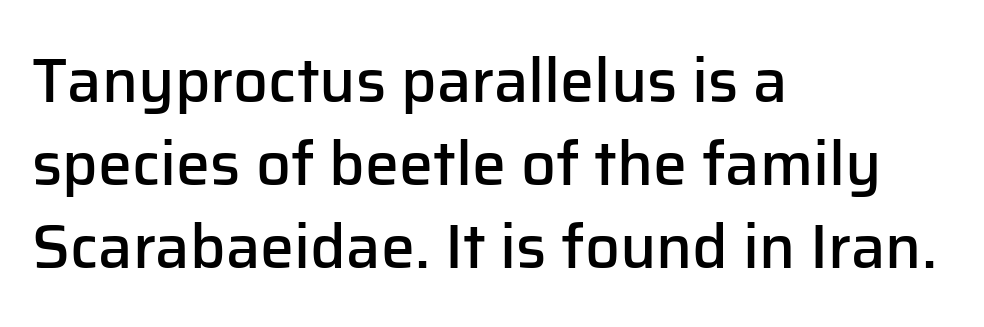
Q: Is the text bold? A: Semi-bold.
Q: Is the text italic (slanted)? A: No, it is upright.
Q: Is the typeface a serif or a sans-serif typeface? A: Sans-serif.
Q: Is the text underlined? A: No.
Q: How is the paragraph aligned? A: Left-aligned.
Q: Is the spacing between letters normal or unusually wide? A: Normal.
Q: Is the spacing between lines tight, normal or loose? A: Normal.
Q: Width (condensed, normal, or wide)? A: Normal.
Q: Stroke contrast? A: Low.
Q: x-height? A: Medium.
Q: Monospaced? A: No.
